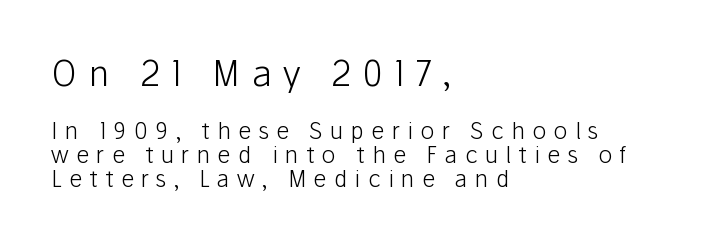
The image shows 35 px light sans-serif type, upright; set left-aligned, tight line spacing (1.05x), unusually wide letter spacing (+0.32 em), not underlined; the first (top) block is 1.52x larger; low stroke contrast and a medium x-height.
